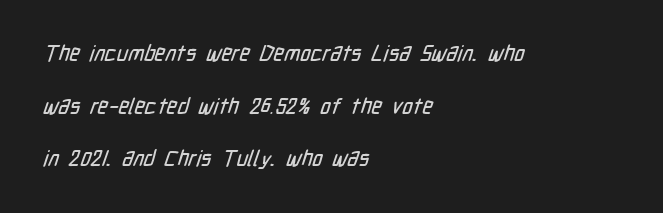
Q: Is the text underlined? A: No.
Q: How is the paragraph aligned? A: Left-aligned.
Q: Is the spacing between letters normal or unusually wide? A: Normal.
Q: Is the spacing between lines tight, normal or loose? A: Loose.
